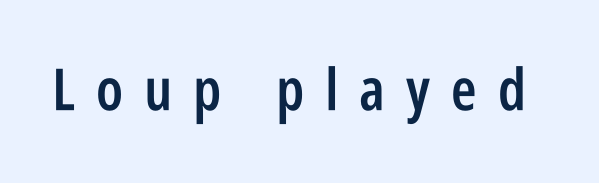
The image shows 58 px semibold, condensed sans-serif type, upright; set unusually wide letter spacing (+0.36 em), not underlined; low stroke contrast and a large x-height.
